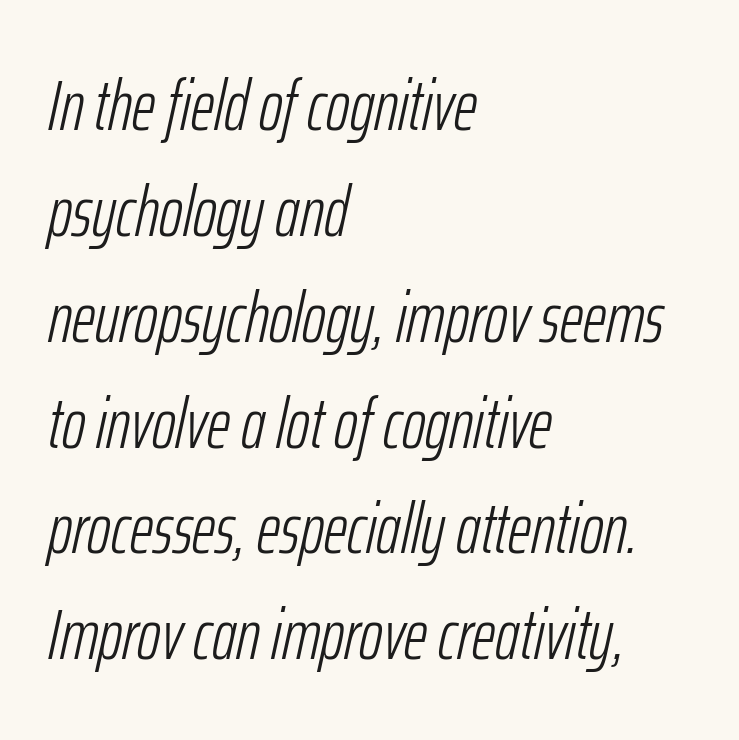
{"italic": "yes", "lean": "right", "slant_degrees": 12, "bold": "no", "weight": "light", "width": "condensed", "stroke_contrast": "low", "x_height": "medium", "monospaced": "no", "underline": "no", "align": "left", "line_spacing": "normal", "line_spacing_ratio": 1.47, "letter_spacing": "normal", "letter_spacing_em": 0.0, "glyph_px": 72}
